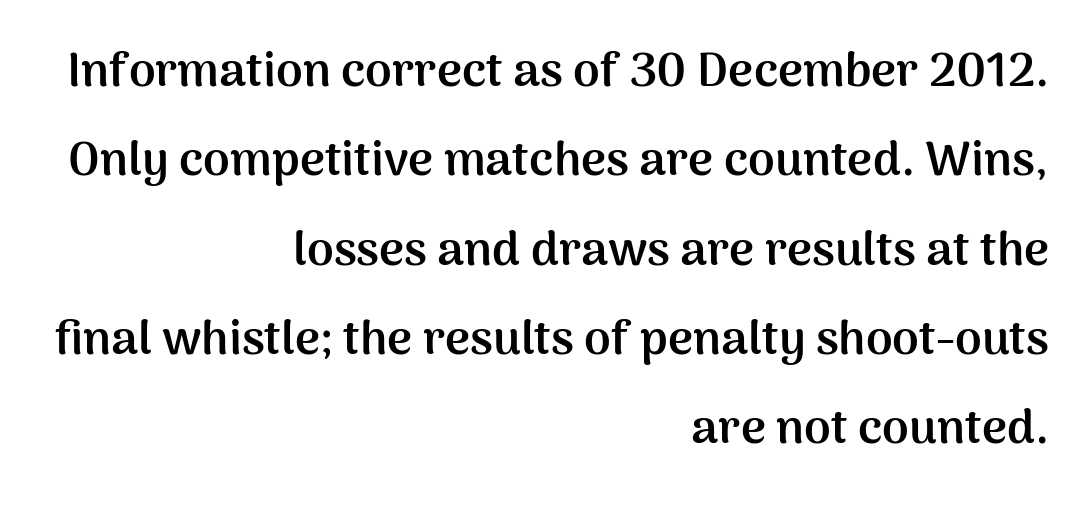
Decoration check: the copy has no underline. This sample has the flowing, uneven cadence of proportional lettering. No feet cap the strokes, marking this as sans-serif type. Look at the stroke-to-counter ratio: heavy, a bold.
